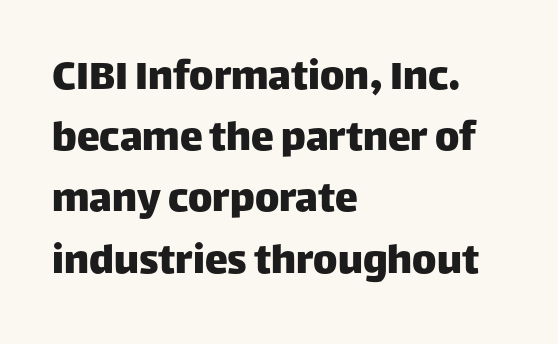
Q: Is the text italic (slanted)? A: No, it is upright.
Q: Is the typeface a serif or a sans-serif typeface? A: Sans-serif.
Q: Is the text underlined? A: No.
Q: How is the paragraph aligned? A: Left-aligned.
Q: Is the spacing between letters normal or unusually wide? A: Normal.
Q: Is the spacing between lines tight, normal or loose? A: Normal.
Q: Width (condensed, normal, or wide)? A: Normal.
Q: Stroke contrast? A: Low.
Q: x-height? A: Large.
Q: Monospaced? A: No.
